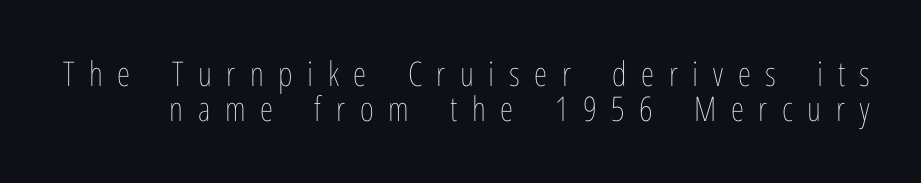
{"italic": "no", "bold": "no", "weight": "thin", "width": "condensed", "stroke_contrast": "low", "x_height": "medium", "monospaced": "no", "underline": "no", "line_spacing": "tight", "line_spacing_ratio": 1.04, "letter_spacing": "wide", "letter_spacing_em": 0.43, "glyph_px": 34}
